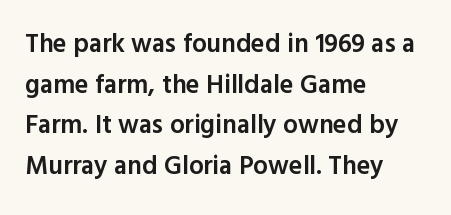
Compared with an ordinary text face, these strokes are moderately heavier — a semibold. Rendered with straight, roman letterforms. Beneath every word, the page is bare. Vertical spacing — default. What stands out about the letter spacing? Nothing — it is the standard amount.
